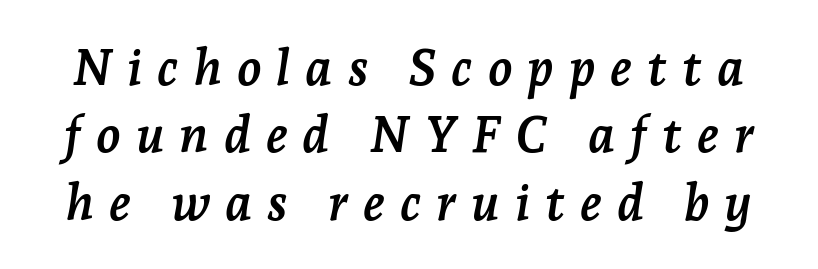
Note the varied advance widths — an 'i' is clearly narrower than an 'm'. Decoration check: the copy has no underline. Classification — serif. Compared with ordinary roman type, these characters are visibly tilted. Students, note that the glyphs here are deliberately spaced far apart. The passage shown stacks its lines at a standard gap.
